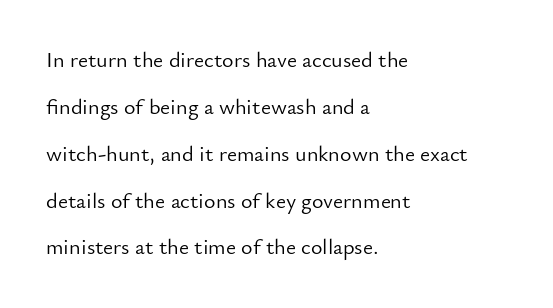
The image shows 22 px text type, upright; set left-aligned, loose line spacing (2.13x), normal letter spacing, not underlined.
